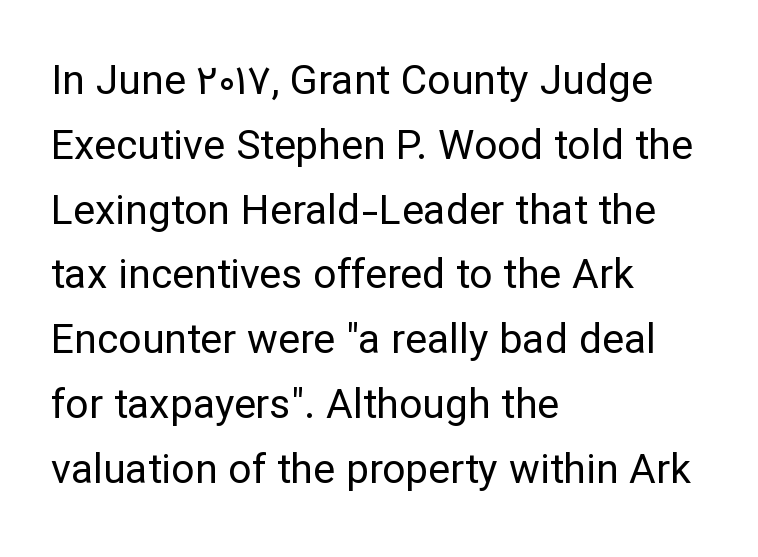
The image shows 41 px regular-weight sans-serif type, upright; set left-aligned, normal line spacing (1.58x), normal letter spacing, not underlined; low stroke contrast and a medium x-height.
